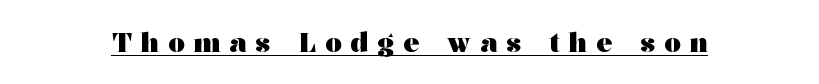
It's the straight-up-and-down kind of type. Underlining? Definitely there. How are the letters spaced? Widely, with obvious added tracking. Weight check: bold — yes, fully.
